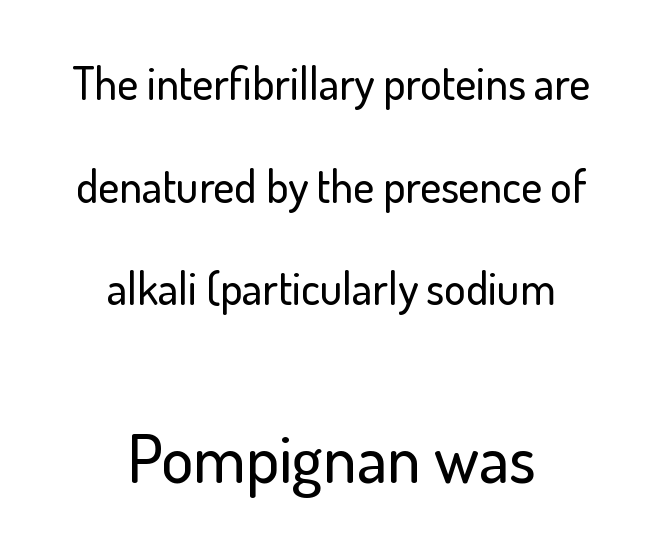
Q: Is the text italic (slanted)? A: No, it is upright.
Q: Is the typeface a serif or a sans-serif typeface? A: Sans-serif.
Q: Is the text underlined? A: No.
Q: How is the paragraph aligned? A: Centered.
Q: Is the spacing between letters normal or unusually wide? A: Normal.
Q: Is the spacing between lines tight, normal or loose? A: Loose.
Q: Which block of text is set in a larger size, the first (top) or the second (bottom)? A: The second (bottom) one.
Q: Width (condensed, normal, or wide)? A: Normal.
Q: Stroke contrast? A: Low.
Q: x-height? A: Small.
Q: Monospaced? A: No.
